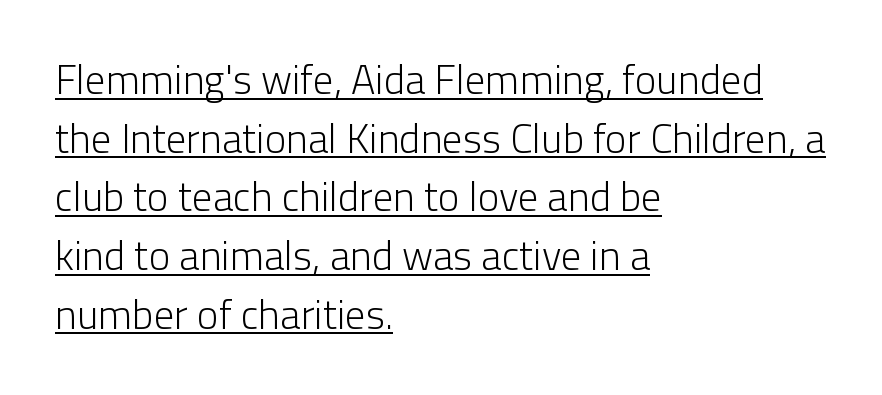
{"serif": "no", "italic": "no", "bold": "no", "weight": "light", "width": "normal", "stroke_contrast": "low", "x_height": "medium", "monospaced": "no", "underline": "yes", "align": "left", "line_spacing": "normal", "line_spacing_ratio": 1.43, "letter_spacing": "normal", "letter_spacing_em": 0.0, "glyph_px": 41}
